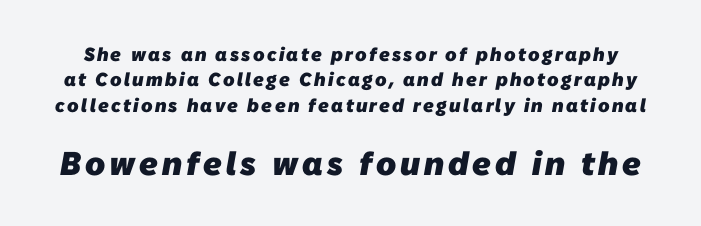
{"serif": "no", "bold": "yes", "weight": "heavy", "width": "normal", "stroke_contrast": "low", "x_height": "medium", "monospaced": "no", "underline": "no", "line_spacing": "normal", "line_spacing_ratio": 1.33, "larger_block": "second", "size_ratio": 1.74, "glyph_px": 33}
